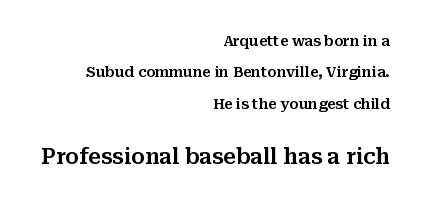
Q: Is the text italic (slanted)? A: No, it is upright.
Q: Is the text underlined? A: No.
Q: How is the paragraph aligned? A: Right-aligned.
Q: Is the spacing between letters normal or unusually wide? A: Normal.
Q: Is the spacing between lines tight, normal or loose? A: Loose.
Q: Which block of text is set in a larger size, the first (top) or the second (bottom)? A: The second (bottom) one.
